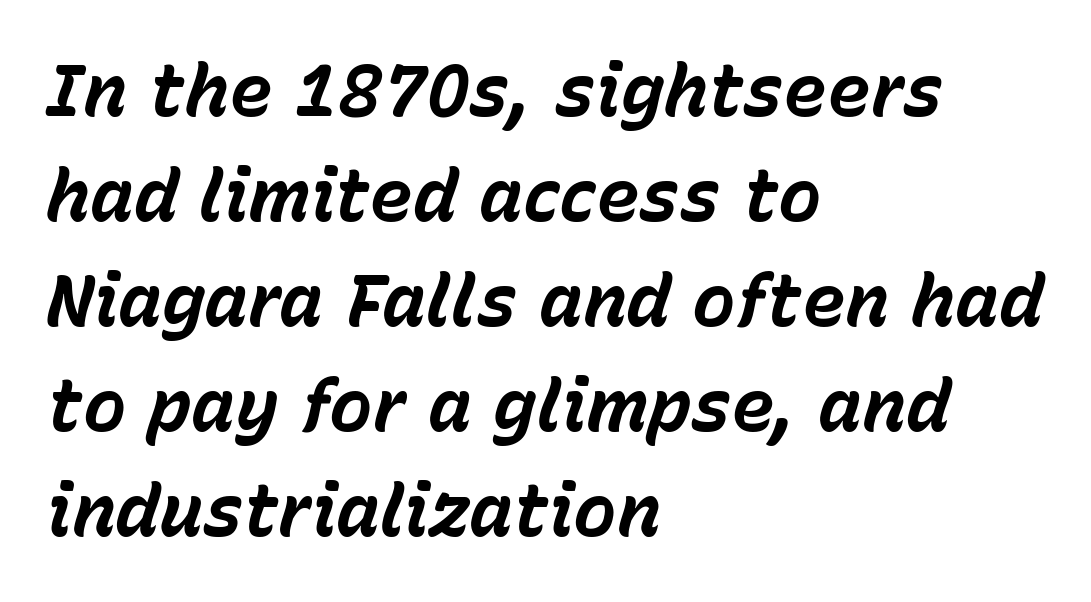
The image shows 73 px bold type, italic (leaning right); set left-aligned, normal line spacing (1.44x), normal letter spacing, not underlined; low stroke contrast and a medium x-height.
